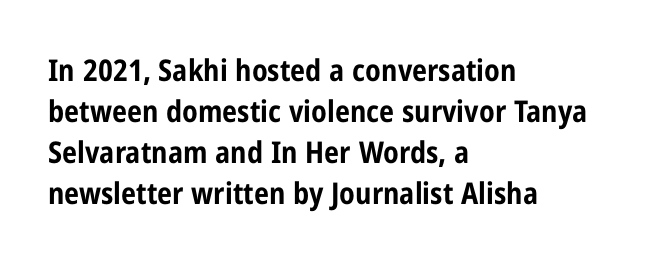
A bare baseline throughout the passage. Left-aligned paragraph, ragged on the right. When letters stand straight like this, we call the style roman or upright. Does the type have serifs? No, each stem ends abruptly. Weight: bold. How are the letters spaced? Ordinarily, with no added tracking.
